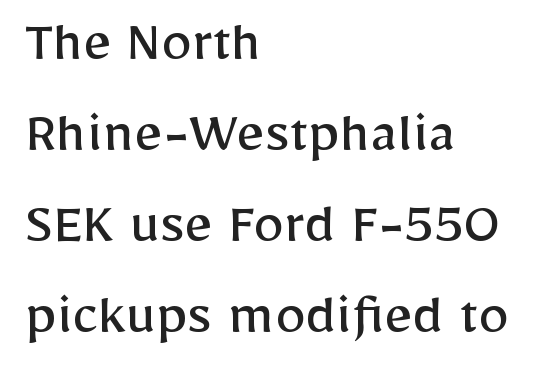
The image shows 62 px regular-weight sans-serif type, upright; set left-aligned, normal line spacing (1.47x), normal letter spacing, not underlined; low stroke contrast and a medium x-height.
